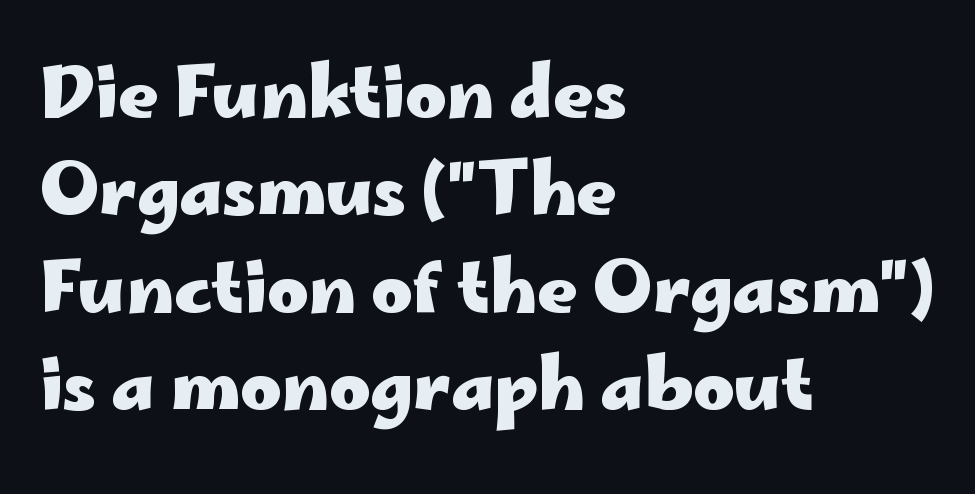
Q: Is the text bold? A: Yes.
Q: Is the text italic (slanted)? A: No, it is upright.
Q: Is the typeface a serif or a sans-serif typeface? A: Sans-serif.
Q: Is the text underlined? A: No.
Q: How is the paragraph aligned? A: Left-aligned.
Q: Is the spacing between letters normal or unusually wide? A: Normal.
Q: Is the spacing between lines tight, normal or loose? A: Normal.
Q: Width (condensed, normal, or wide)? A: Wide.
Q: Stroke contrast? A: Low.
Q: x-height? A: Small.
Q: Monospaced? A: No.
